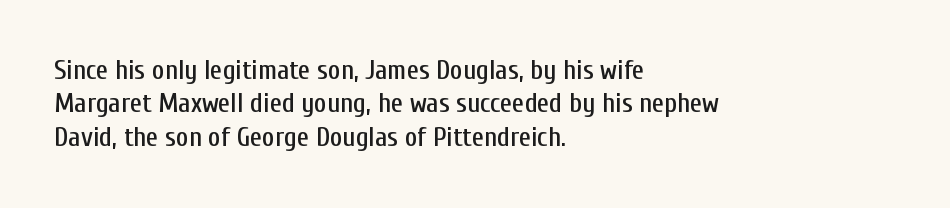
The specimen reads as upright at a glance. The words here are not underlined. Horizontal alignment here is leftward, the default for most running prose. The gaps between neighbouring characters are ordinary and unremarkable.
